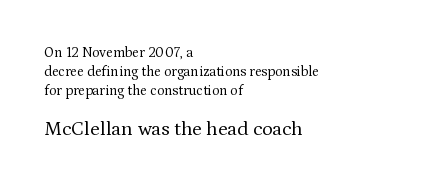
Q: Is the text bold? A: No.
Q: Is the text italic (slanted)? A: No, it is upright.
Q: Is the text underlined? A: No.
Q: How is the paragraph aligned? A: Left-aligned.
Q: Is the spacing between letters normal or unusually wide? A: Normal.
Q: Is the spacing between lines tight, normal or loose? A: Normal.
Q: Which block of text is set in a larger size, the first (top) or the second (bottom)? A: The second (bottom) one.
